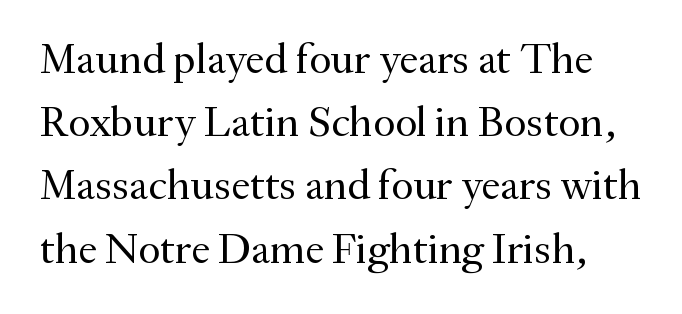
The letters advance in unequal steps, a hallmark of proportional type. You can tell it's not italic because the verticals are truly vertical. A bare baseline throughout the passage. The characters are drawn with everyday or finer stroke widths. To sum up the face: it has serifs. The leading is moderate, giving the passage an even texture.
